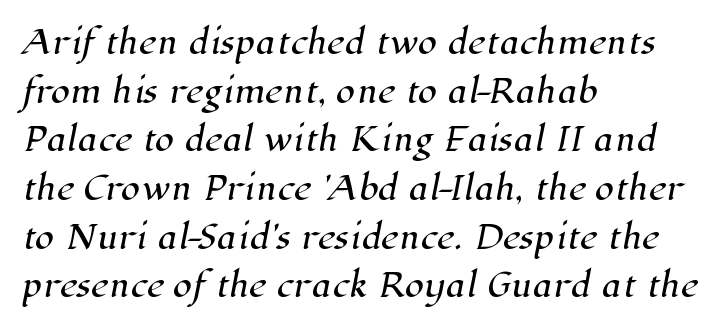
These lines keep a tight, regular rhythm from letter to letter. Proportional: the letters do not fall into vertical columns. The text block is weighted toward the left margin, trailing off unevenly rightward. The characters display serif detailing at their extremities. The rows are spaced the way most documents space them.
